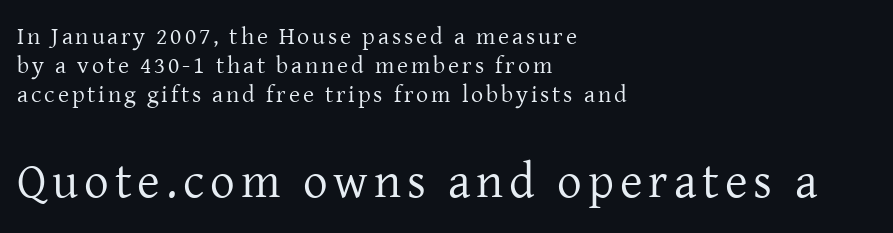
{"serif": "yes", "italic": "no", "bold": "no", "weight": "regular", "width": "normal", "stroke_contrast": "low", "x_height": "medium", "monospaced": "no", "underline": "no", "align": "left", "line_spacing_ratio": 1.21, "larger_block": "second", "size_ratio": 2.04, "glyph_px": 49}
